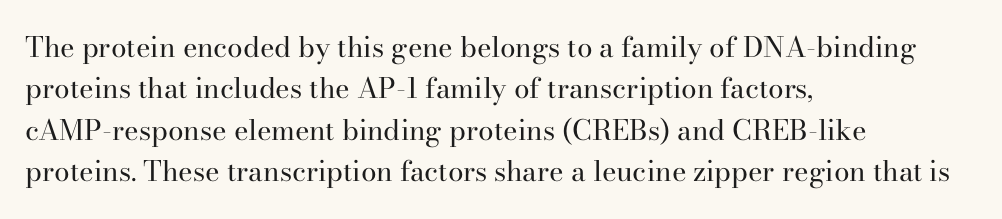
{"serif": "yes", "italic": "no", "bold": "no", "weight": "regular", "width": "normal", "stroke_contrast": "high", "x_height": "small", "monospaced": "no", "underline": "no", "align": "left", "line_spacing": "normal", "line_spacing_ratio": 1.48, "letter_spacing": "normal", "letter_spacing_em": 0.0, "glyph_px": 28}
